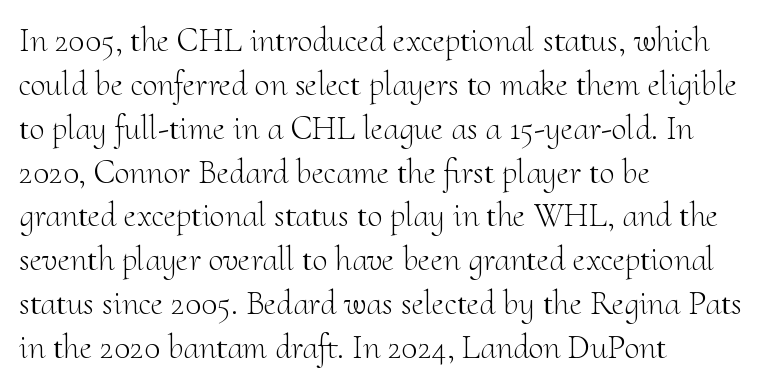
{"serif": "yes", "italic": "no", "bold": "no", "weight": "light", "width": "normal", "stroke_contrast": "medium", "x_height": "small", "monospaced": "no", "underline": "no", "align": "left", "line_spacing": "normal", "line_spacing_ratio": 1.29, "letter_spacing": "normal", "letter_spacing_em": 0.0, "glyph_px": 34}
